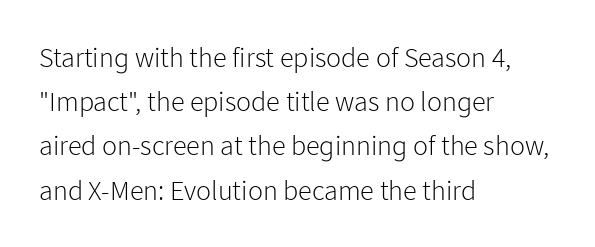
Q: Is the text bold? A: No.
Q: Is the text italic (slanted)? A: No, it is upright.
Q: Is the typeface a serif or a sans-serif typeface? A: Sans-serif.
Q: Is the text underlined? A: No.
Q: How is the paragraph aligned? A: Left-aligned.
Q: Is the spacing between letters normal or unusually wide? A: Normal.
Q: Is the spacing between lines tight, normal or loose? A: Normal.
Q: Width (condensed, normal, or wide)? A: Normal.
Q: Stroke contrast? A: Low.
Q: x-height? A: Medium.
Q: Monospaced? A: No.
